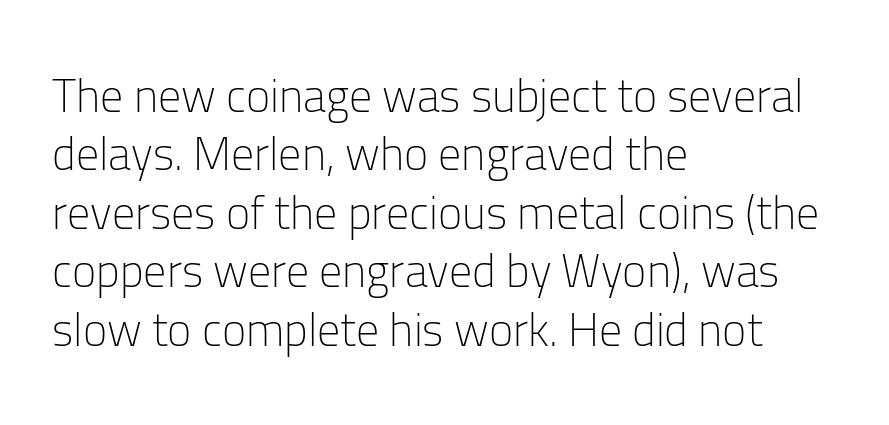
{"serif": "no", "italic": "no", "bold": "no", "weight": "light", "width": "normal", "stroke_contrast": "low", "x_height": "medium", "monospaced": "no", "underline": "no", "align": "left", "line_spacing": "normal", "line_spacing_ratio": 1.27, "letter_spacing": "normal", "letter_spacing_em": 0.0, "glyph_px": 46}
